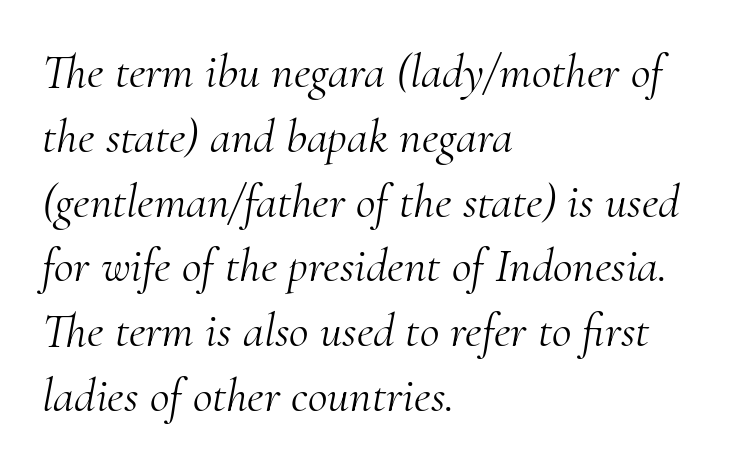
The type is set solid horizontally, with unmodified tracking. Letterform terminals end in serifs throughout the passage. Quick note: underline off. The space between consecutive lines is moderate.
